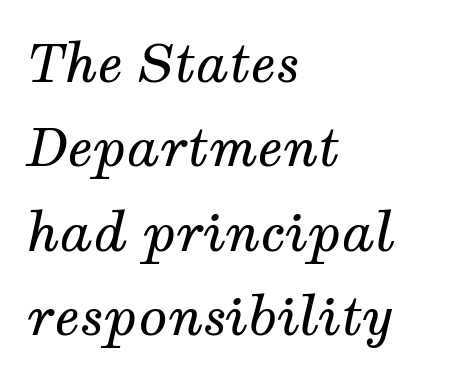
Q: Is the text bold? A: No.
Q: Is the text italic (slanted)? A: Yes, it leans right by about 12 degrees.
Q: Is the typeface a serif or a sans-serif typeface? A: Serif.
Q: Is the text underlined? A: No.
Q: How is the paragraph aligned? A: Left-aligned.
Q: Is the spacing between letters normal or unusually wide? A: Normal.
Q: Is the spacing between lines tight, normal or loose? A: Normal.
Q: Width (condensed, normal, or wide)? A: Normal.
Q: Stroke contrast? A: Medium.
Q: x-height? A: Medium.
Q: Monospaced? A: No.
